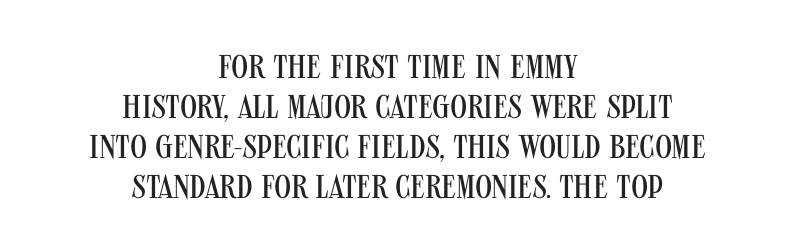
The image shows 33 px regular-weight, condensed sans-serif type, upright; set centered, line spacing 1.21x, normal letter spacing, not underlined; medium stroke contrast and a large x-height.
